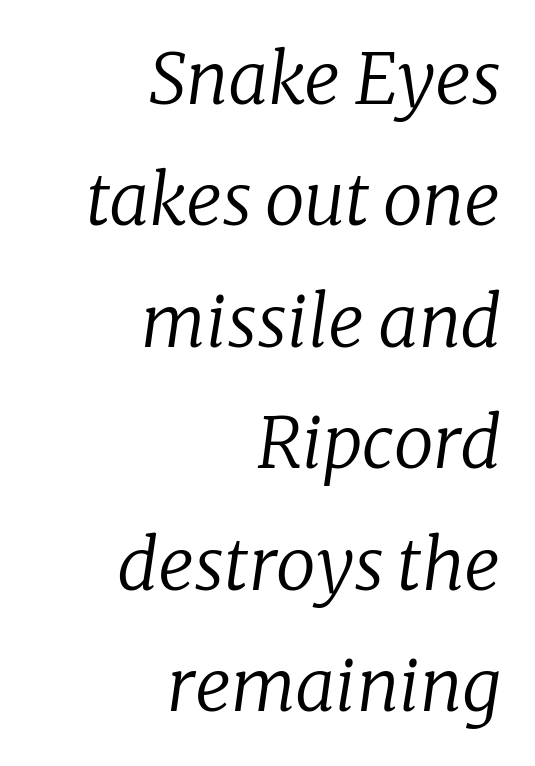
Q: Is the text bold? A: No.
Q: Is the text italic (slanted)? A: Yes, it leans right by about 8 degrees.
Q: Is the typeface a serif or a sans-serif typeface? A: Serif.
Q: Is the text underlined? A: No.
Q: How is the paragraph aligned? A: Right-aligned.
Q: Is the spacing between letters normal or unusually wide? A: Normal.
Q: Width (condensed, normal, or wide)? A: Normal.
Q: Stroke contrast? A: Low.
Q: x-height? A: Medium.
Q: Monospaced? A: No.
